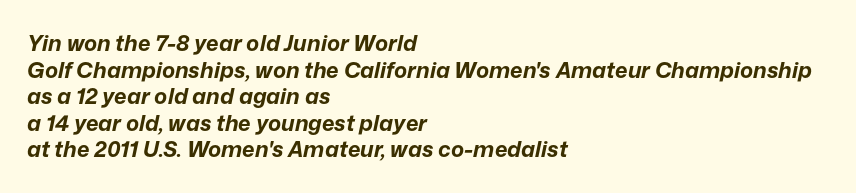
The space directly below the letters is spotless. The strokes are fattened all the way to bold. An italicized treatment has been applied to the whole sample. The rag falls on the right side of this text block. Is the letter spacing exaggerated? No — it looks like the ordinary default.
